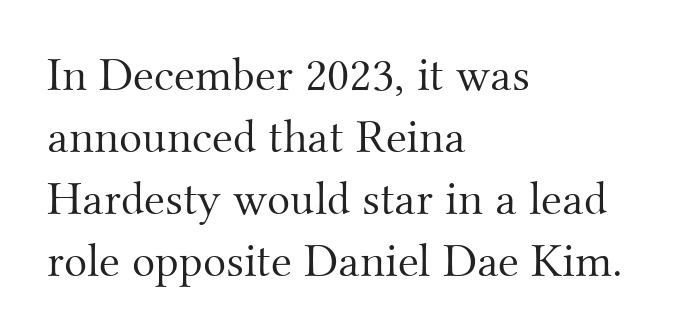
Q: Is the text bold? A: No.
Q: Is the text italic (slanted)? A: No, it is upright.
Q: Is the typeface a serif or a sans-serif typeface? A: Serif.
Q: Is the text underlined? A: No.
Q: How is the paragraph aligned? A: Left-aligned.
Q: Is the spacing between letters normal or unusually wide? A: Normal.
Q: Is the spacing between lines tight, normal or loose? A: Normal.
Q: Width (condensed, normal, or wide)? A: Normal.
Q: Stroke contrast? A: Medium.
Q: x-height? A: Small.
Q: Monospaced? A: No.
